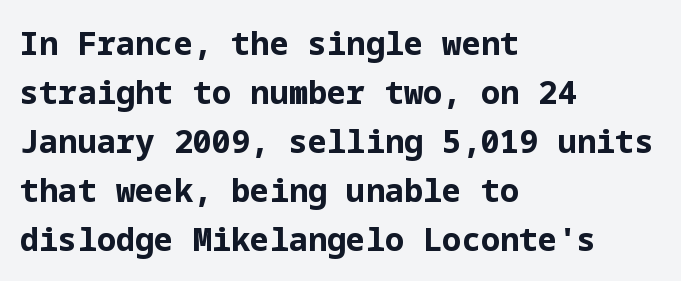
This sample keeps an unexceptional amount of space between lines. The passage shown has conventional tracking throughout. Heft: maximum for text — a bold. No feet cap the strokes, marking this as sans-serif type.
